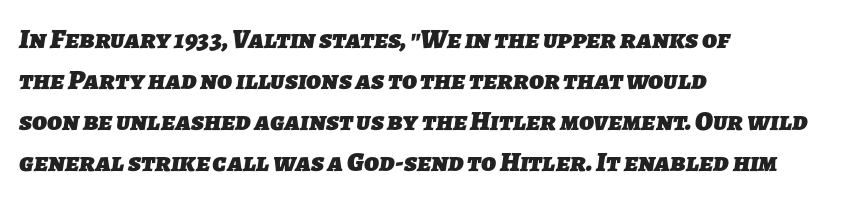
The image shows 28 px heavy sans-serif type; set left-aligned, normal line spacing (1.46x), normal letter spacing, not underlined; low stroke contrast and a medium x-height.
